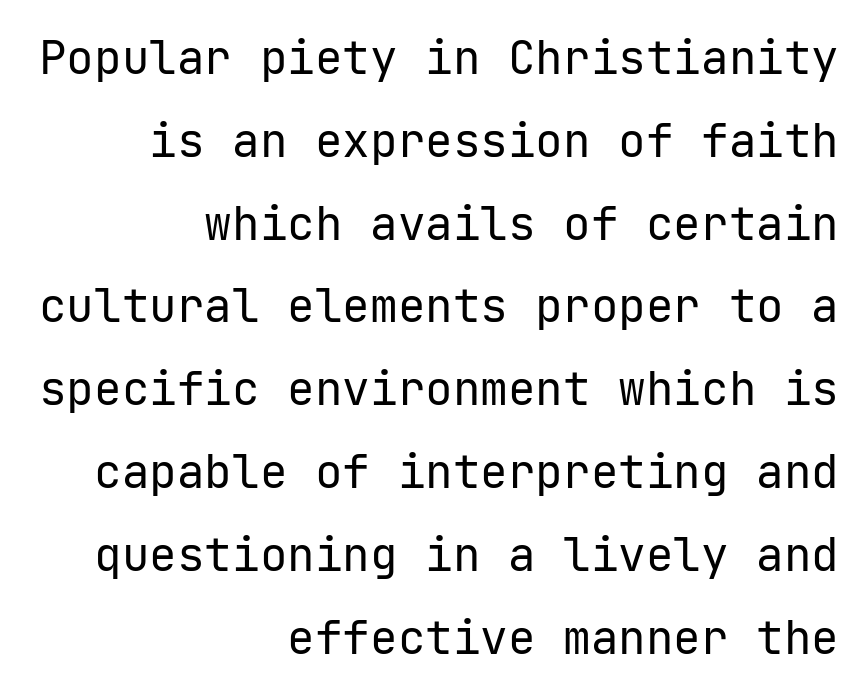
Q: Is the text bold? A: No.
Q: Is the text italic (slanted)? A: No, it is upright.
Q: Is the typeface a serif or a sans-serif typeface? A: Sans-serif.
Q: Is the text underlined? A: No.
Q: How is the paragraph aligned? A: Right-aligned.
Q: Is the spacing between letters normal or unusually wide? A: Normal.
Q: Width (condensed, normal, or wide)? A: Normal.
Q: Stroke contrast? A: Low.
Q: x-height? A: Medium.
